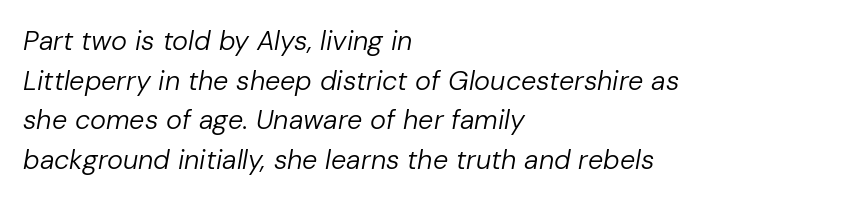
Q: Is the text bold? A: No.
Q: Is the text italic (slanted)? A: Yes, it leans right by about 10 degrees.
Q: Is the text underlined? A: No.
Q: How is the paragraph aligned? A: Left-aligned.
Q: Is the spacing between letters normal or unusually wide? A: Normal.
Q: Is the spacing between lines tight, normal or loose? A: Normal.
